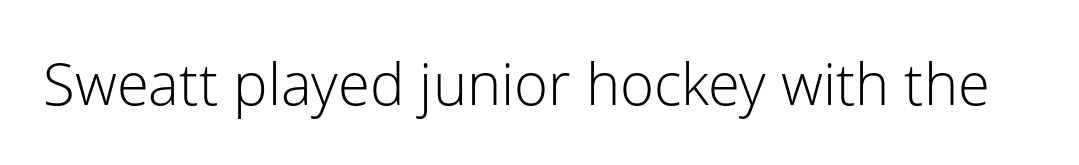
Serif or sans? Sans — the stroke terminals are bare. Has an underline been added? It has not. Do the characters align in a grid? No, the font is proportional. The type sits square on the baseline with zero lean. In terms of letterspacing, this is plain default setting.
